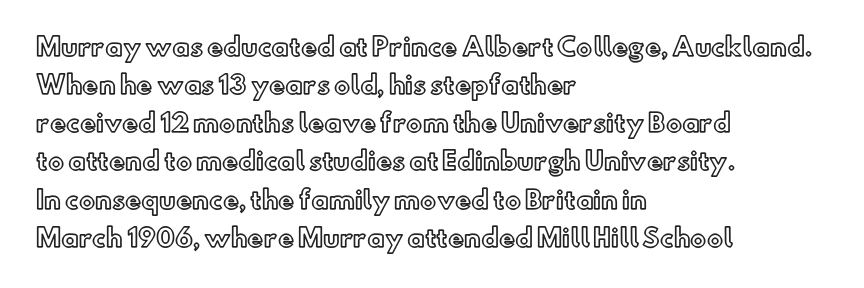
A normal amount of white space separates one row of letters from the next. In terms of letterspacing, this is plain default setting. Quick note: not italic, upright. Only glyphs here, with clear space below each row. Horizontally, the lines are justified to the leading edge only.
